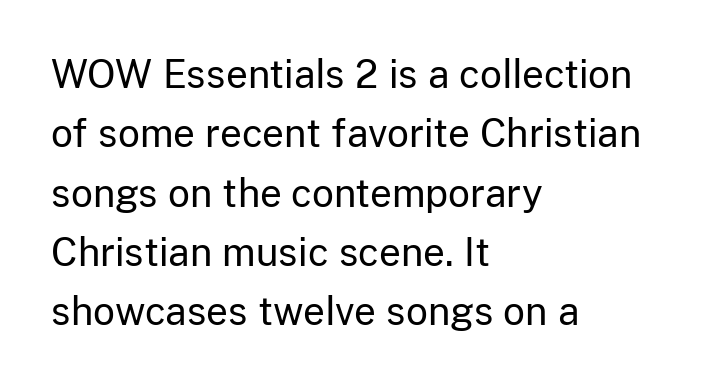
Honestly, the letter spacing is just normal — you wouldn't notice it. Caption: face not bold, strokes unweighted. The letters carry no serifs — their stems end cleanly without finishing strokes. Nope, not italic — everything's standing straight. A bare baseline throughout the passage.
